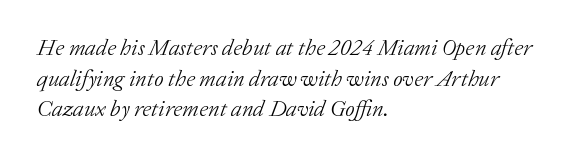
Students, note that the glyphs here touch the page at normal intervals. Italic? Definitely — the glyphs are oblique. Leading matches the norm, producing a regular column. Counters stay open thanks to moderate or lighter strokes.
